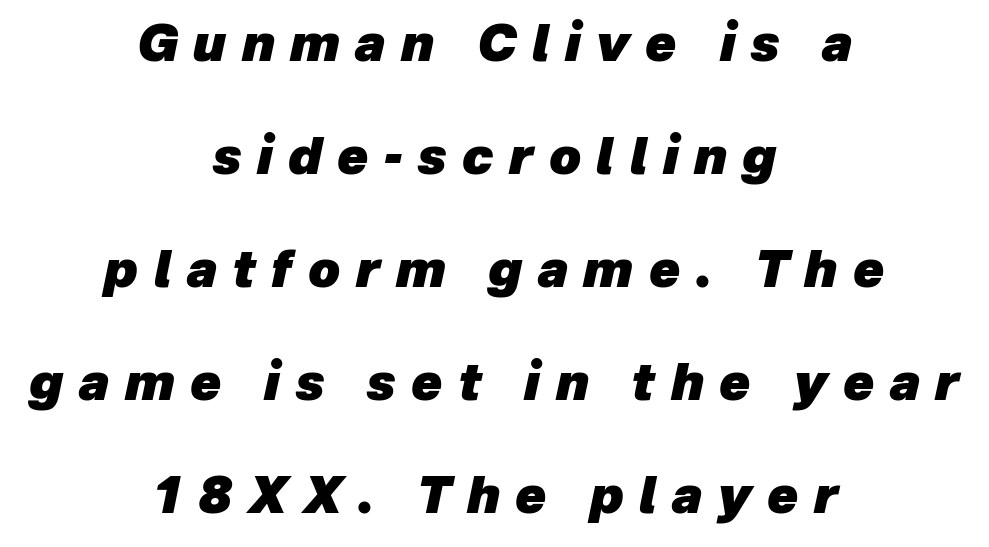
{"italic": "yes", "lean": "right", "slant_degrees": 12, "bold": "yes", "weight": "heavy", "width": "normal", "stroke_contrast": "low", "x_height": "medium", "monospaced": "no", "underline": "no", "align": "center", "line_spacing": "loose", "line_spacing_ratio": 2.26, "letter_spacing": "wide", "letter_spacing_em": 0.31, "glyph_px": 50}
